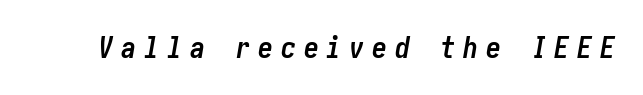
{"italic": "yes", "lean": "right", "slant_degrees": 10, "bold": "yes", "weight": "semibold", "width": "condensed", "stroke_contrast": "low", "x_height": "medium", "underline": "no", "letter_spacing": "wide", "letter_spacing_em": 0.26, "glyph_px": 30}
